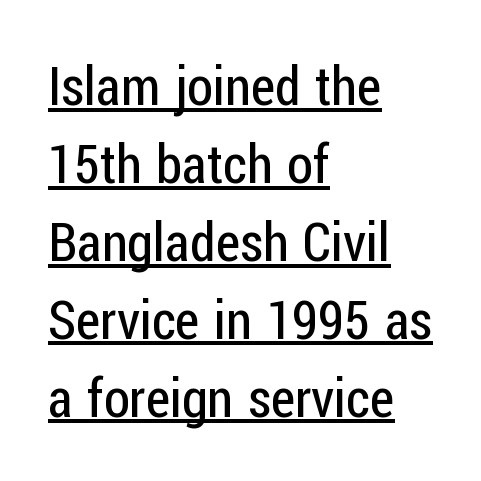
The image shows 53 px regular-weight, condensed sans-serif type, upright; set left-aligned, normal line spacing (1.47x), normal letter spacing, underlined; low stroke contrast and a medium x-height.
